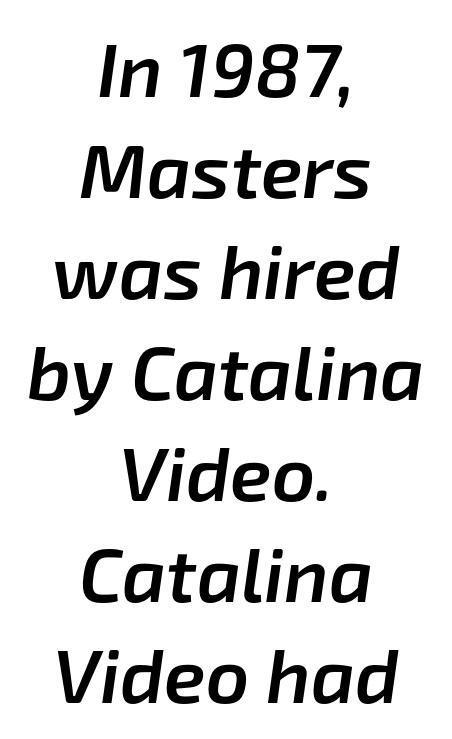
Rule under the text: the space is simply empty. The lettering tilts uniformly, giving the passage an italic look. The gaps between neighbouring characters are ordinary and unremarkable. Each letter keeps its own natural width here, so spacing adapts to shape. These lines sit exactly where default settings would place them. Summary of weight: moderately heavy, a semibold.
